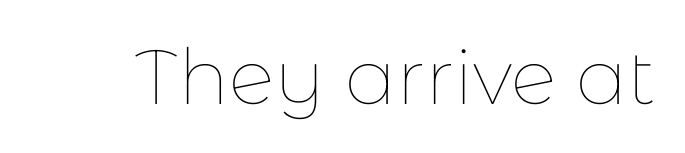
{"italic": "no", "bold": "no", "weight": "thin", "width": "normal", "stroke_contrast": "low", "x_height": "medium", "monospaced": "no", "underline": "no", "letter_spacing": "normal", "letter_spacing_em": 0.0, "glyph_px": 77}
